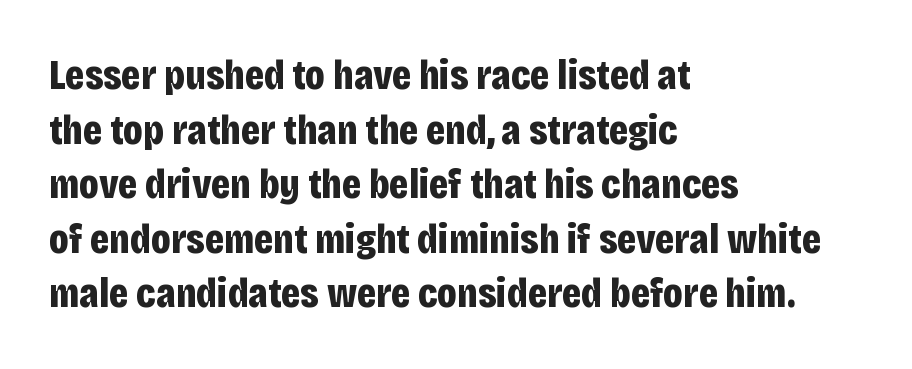
{"serif": "no", "italic": "no", "bold": "yes", "weight": "bold", "width": "condensed", "stroke_contrast": "low", "x_height": "large", "monospaced": "no", "underline": "no", "align": "left", "line_spacing": "normal", "line_spacing_ratio": 1.27, "letter_spacing": "normal", "letter_spacing_em": 0.0, "glyph_px": 43}
